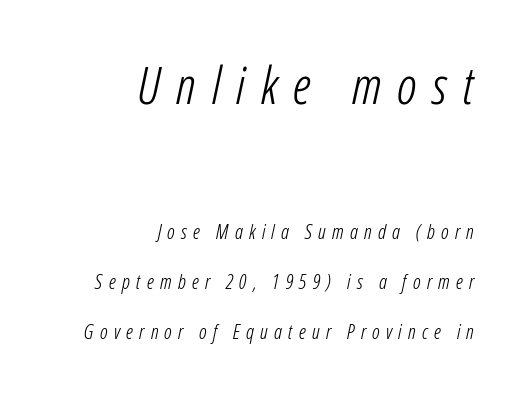
The rendering uses natural spacing where letterforms have individual widths. The glyphs look as if they've been sheared to an angle. Horizontally, the lines are justified to the trailing edge only. Tracking here is generous; glyphs stand well apart from one another.
